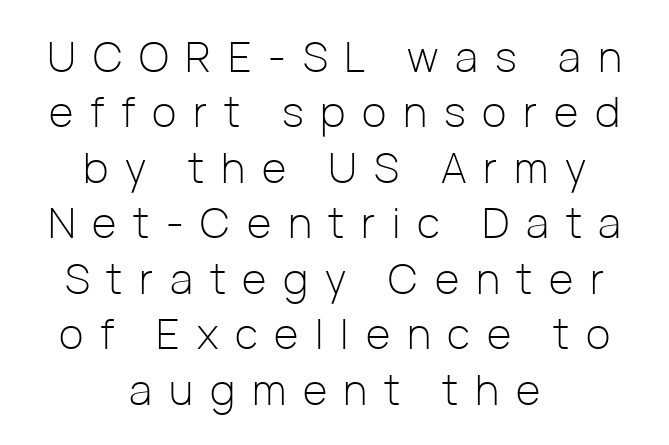
The lines sit at an ordinary, default distance from one another. This is the regular roman posture of the typeface. A typesetter would call this proportional, since set widths differ per character. The strip under each line holds only bare page. Summary of weight: not heavy and not bold.
